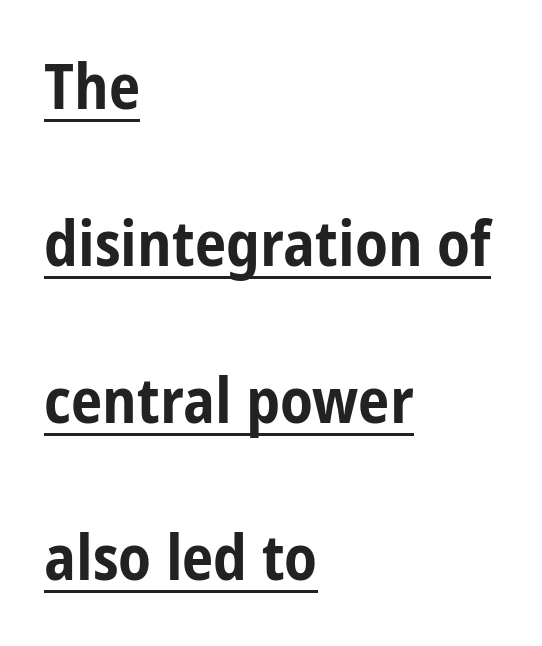
Q: Is the text bold? A: Yes.
Q: Is the text italic (slanted)? A: No, it is upright.
Q: Is the typeface a serif or a sans-serif typeface? A: Sans-serif.
Q: Is the text underlined? A: Yes.
Q: How is the paragraph aligned? A: Left-aligned.
Q: Is the spacing between letters normal or unusually wide? A: Normal.
Q: Is the spacing between lines tight, normal or loose? A: Loose.
Q: Width (condensed, normal, or wide)? A: Condensed.
Q: Stroke contrast? A: Low.
Q: x-height? A: Medium.
Q: Monospaced? A: No.
